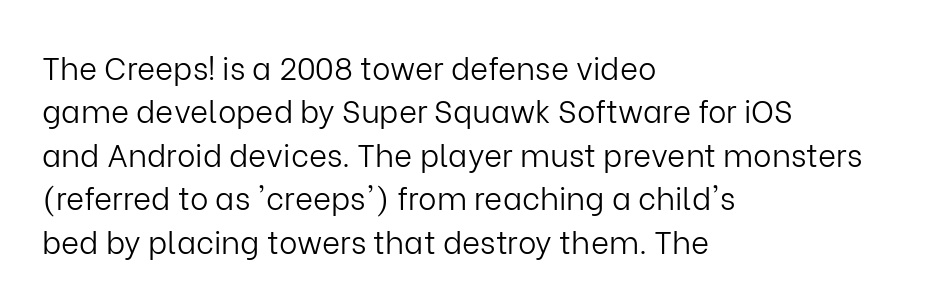
Compared with a centered layout, this one pins lines to the left instead. On a weight scale, this lands at 450 or below. The letters stand upright; this is a roman face. The string is rendered with underlining switched off.
